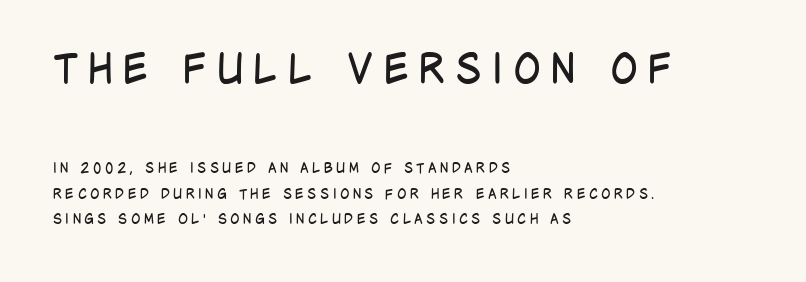
Q: Is the text bold? A: No.
Q: Is the text italic (slanted)? A: No, it is upright.
Q: Is the typeface a serif or a sans-serif typeface? A: Sans-serif.
Q: Is the text underlined? A: No.
Q: How is the paragraph aligned? A: Left-aligned.
Q: Is the spacing between letters normal or unusually wide? A: Unusually wide.
Q: Which block of text is set in a larger size, the first (top) or the second (bottom)? A: The first (top) one.
Q: Width (condensed, normal, or wide)? A: Condensed.
Q: Stroke contrast? A: Low.
Q: x-height? A: Large.
Q: Monospaced? A: No.
